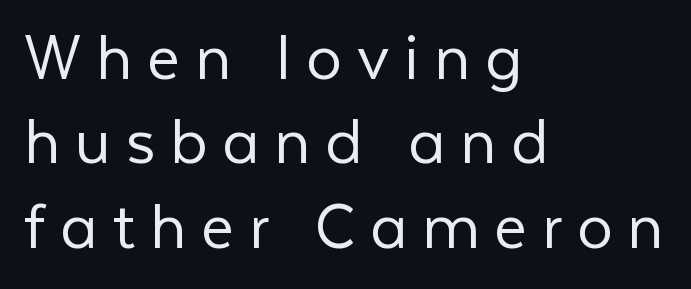
The image shows 71 px light sans-serif type, upright; set left-aligned, line spacing 1.19x, unusually wide letter spacing (+0.21 em), not underlined; low stroke contrast and a medium x-height.
